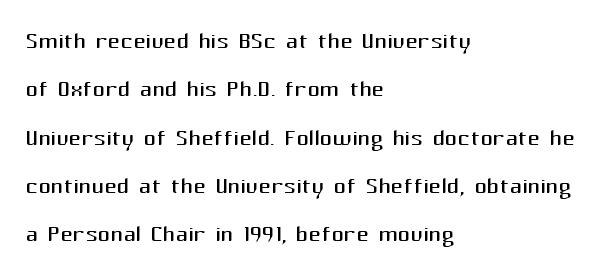
The image shows 31 px regular-weight sans-serif type, upright; set left-aligned, normal line spacing (1.56x), normal letter spacing, not underlined; medium stroke contrast and a medium x-height.
